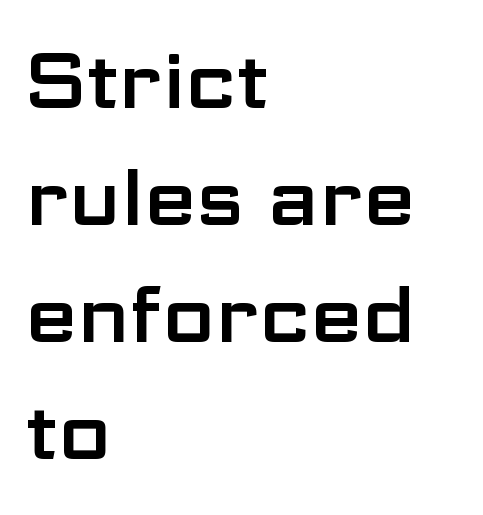
Character widths vary here, with narrow letters taking less room than wide ones. A sans-serif font was chosen for this passage. Bare-footed words on every line. This is the regular roman posture of the typeface. Regarding leading, the lines here are spaced in the standard way. Honestly, the letter spacing is just normal — you wouldn't notice it.
